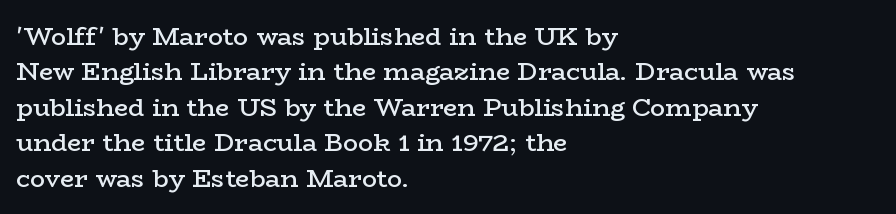
The image shows 25 px text type, upright; set left-aligned, normal line spacing (1.42x), normal letter spacing, not underlined.
